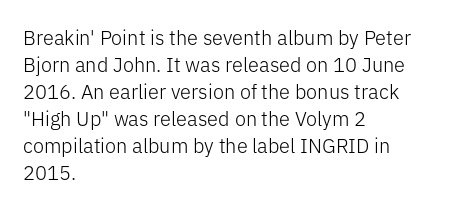
Q: Is the text bold? A: No.
Q: Is the text italic (slanted)? A: No, it is upright.
Q: Is the text underlined? A: No.
Q: How is the paragraph aligned? A: Left-aligned.
Q: Is the spacing between letters normal or unusually wide? A: Normal.
Q: Is the spacing between lines tight, normal or loose? A: Normal.
